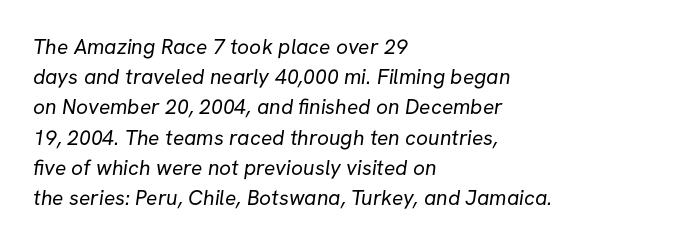
Q: Is the text bold? A: No.
Q: Is the text underlined? A: No.
Q: How is the paragraph aligned? A: Left-aligned.
Q: Is the spacing between letters normal or unusually wide? A: Normal.
Q: Is the spacing between lines tight, normal or loose? A: Normal.
